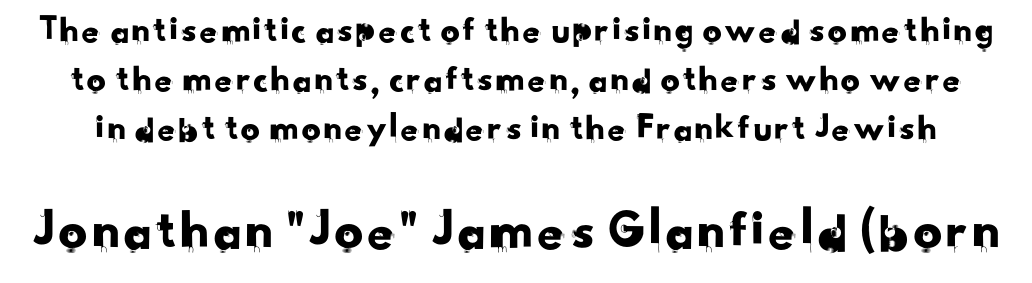
Q: Is the typeface a serif or a sans-serif typeface? A: Sans-serif.
Q: Is the text underlined? A: No.
Q: Is the spacing between letters normal or unusually wide? A: Normal.
Q: Is the spacing between lines tight, normal or loose? A: Normal.
Q: Which block of text is set in a larger size, the first (top) or the second (bottom)? A: The second (bottom) one.
Q: Width (condensed, normal, or wide)? A: Normal.
Q: Stroke contrast? A: Low.
Q: x-height? A: Small.
Q: Monospaced? A: No.
